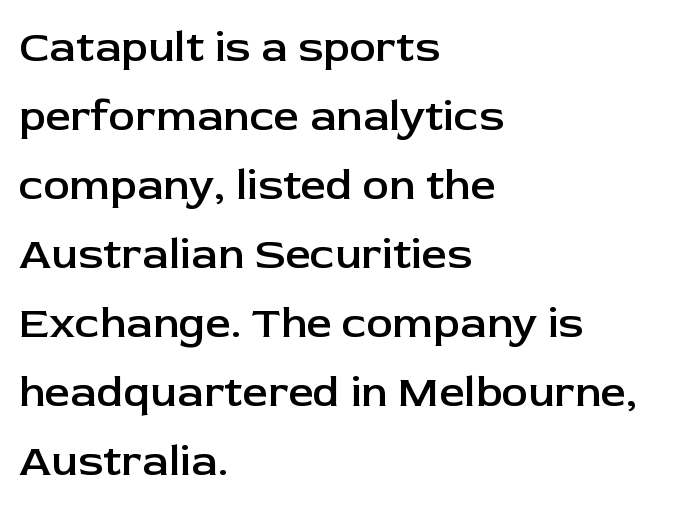
Rows of type keep a routine distance in the vertical direction. Just letters on the line, the space beneath them empty. Words appear dense and cohesive because spacing is normal. The lettering stays uniformly vertical, giving the passage a roman look. The passage shown is semibold, sitting just below true bold.
